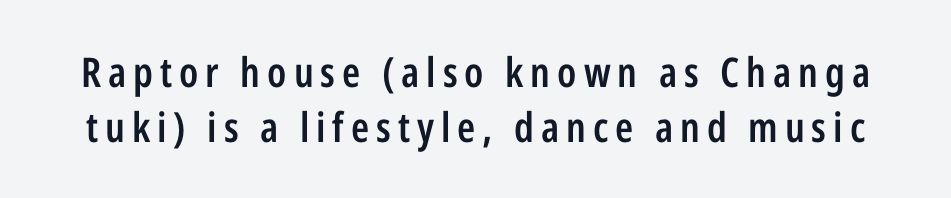
The image shows 41 px semibold, condensed sans-serif type, upright; set normal line spacing (1.35x), not underlined; low stroke contrast and a medium x-height.
